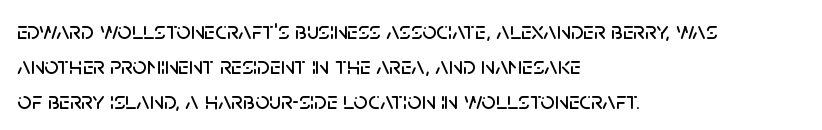
The rendering uses a moderate line-height, typical for paragraphs. A typesetter would call this zero additional tracking. Teacher's note: observe the even left margin — that is flush-left alignment. The string is rendered with underlining switched off. Posture: straight, roman, zero tilt.
